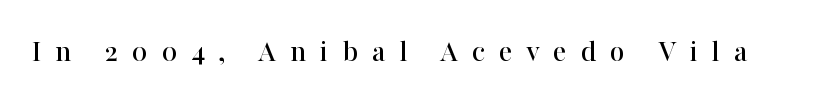
The image shows 32 px serif type, upright; set unusually wide letter spacing (+0.42 em), not underlined; high stroke contrast and a medium x-height.
